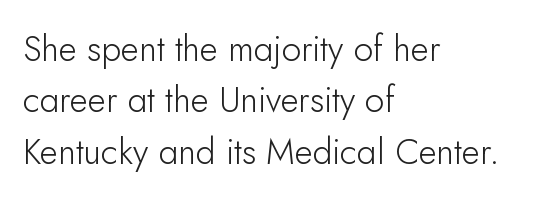
The image shows 35 px light sans-serif type, upright; set left-aligned, normal line spacing (1.47x), normal letter spacing, not underlined; low stroke contrast and a small x-height.
